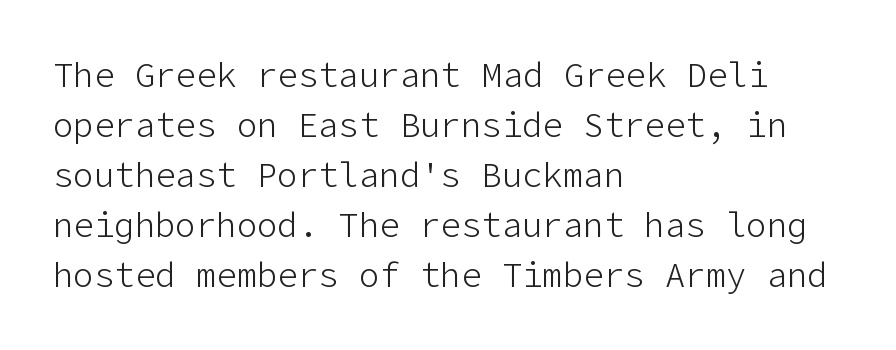
{"serif": "no", "italic": "no", "bold": "no", "weight": "light", "width": "normal", "stroke_contrast": "low", "x_height": "medium", "underline": "no", "align": "left", "line_spacing": "normal", "line_spacing_ratio": 1.47, "letter_spacing": "normal", "letter_spacing_em": 0.0, "glyph_px": 34}
